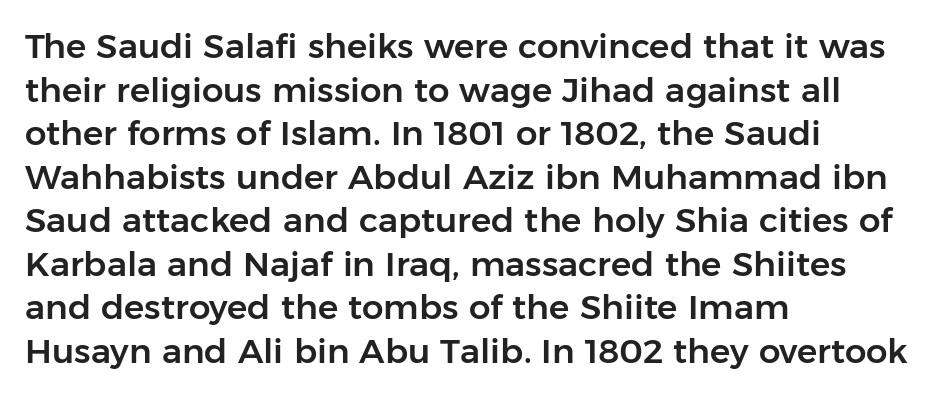
Underlining? Definitely not there. Each letter's strokes conclude bluntly, with no projecting serifs. The letters advance in unequal steps, a hallmark of proportional type. A typesetter would call this leading conventional body-copy spacing.
